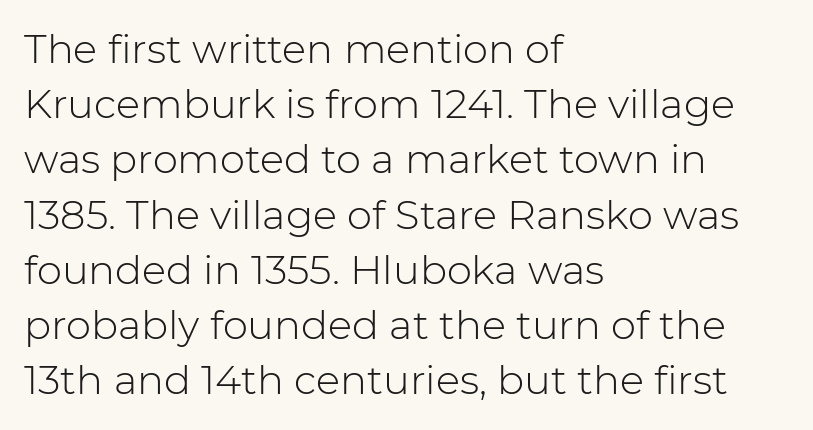
Are there feet on the stems? There aren't — it's a sans. Standard letterfit; no display-style spreading of the glyphs. In terms of leading, this rendering sits right in the middle. Ascenders rise straight up at ninety degrees.
